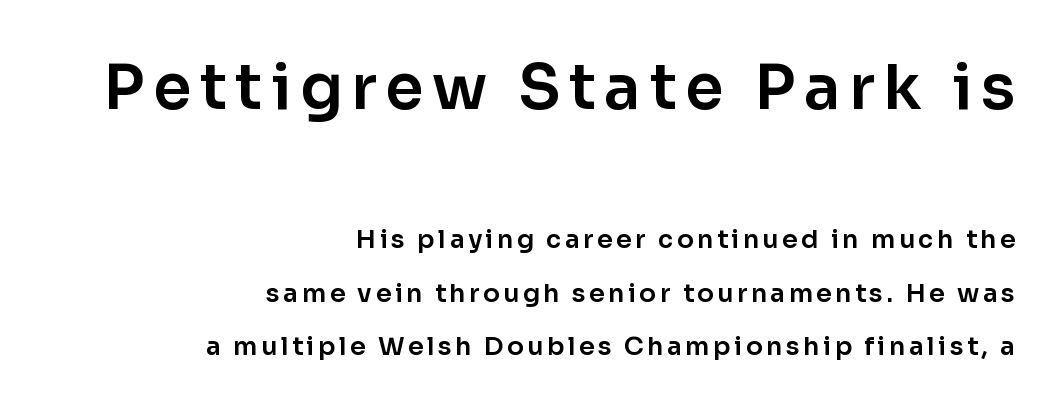
Q: Is the text italic (slanted)? A: No, it is upright.
Q: Is the typeface a serif or a sans-serif typeface? A: Sans-serif.
Q: Is the text underlined? A: No.
Q: How is the paragraph aligned? A: Right-aligned.
Q: Is the spacing between lines tight, normal or loose? A: Loose.
Q: Which block of text is set in a larger size, the first (top) or the second (bottom)? A: The first (top) one.
Q: Width (condensed, normal, or wide)? A: Normal.
Q: Stroke contrast? A: Low.
Q: x-height? A: Medium.
Q: Monospaced? A: No.
